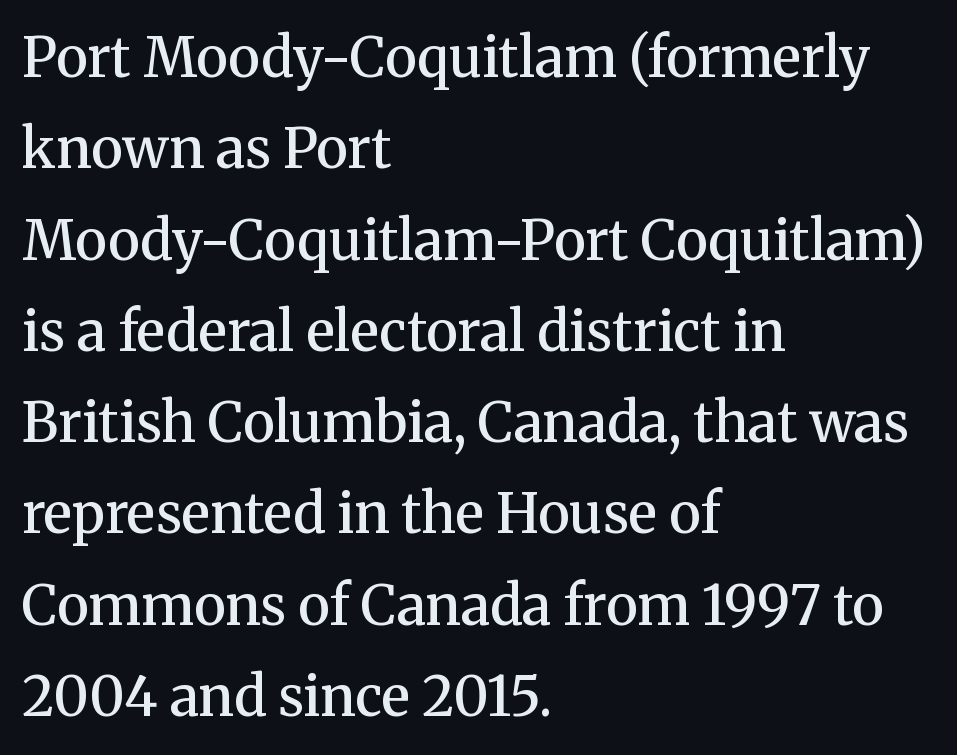
This sample has the flowing, uneven cadence of proportional lettering. Check the space under the baseline: it is left empty. Rendered with straight, roman letterforms. The line texture is even and compact thanks to regular tracking. A semibold gives these letters moderate extra thickness, short of bold.
